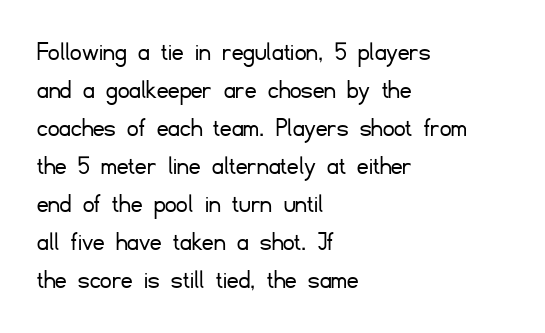
The image shows 28 px light sans-serif type, upright; set left-aligned, normal line spacing (1.36x), normal letter spacing, not underlined; low stroke contrast and a small x-height.
